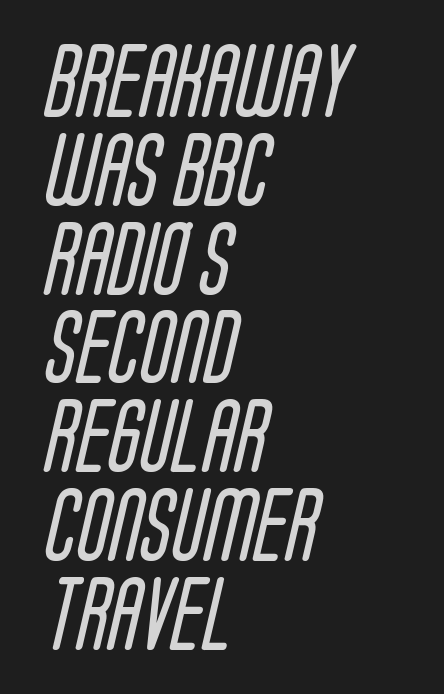
{"serif": "no", "bold": "no", "weight": "regular", "width": "condensed", "stroke_contrast": "low", "x_height": "large", "monospaced": "no", "underline": "no", "align": "left", "line_spacing_ratio": 1.2, "letter_spacing": "normal", "letter_spacing_em": 0.0, "glyph_px": 74}
